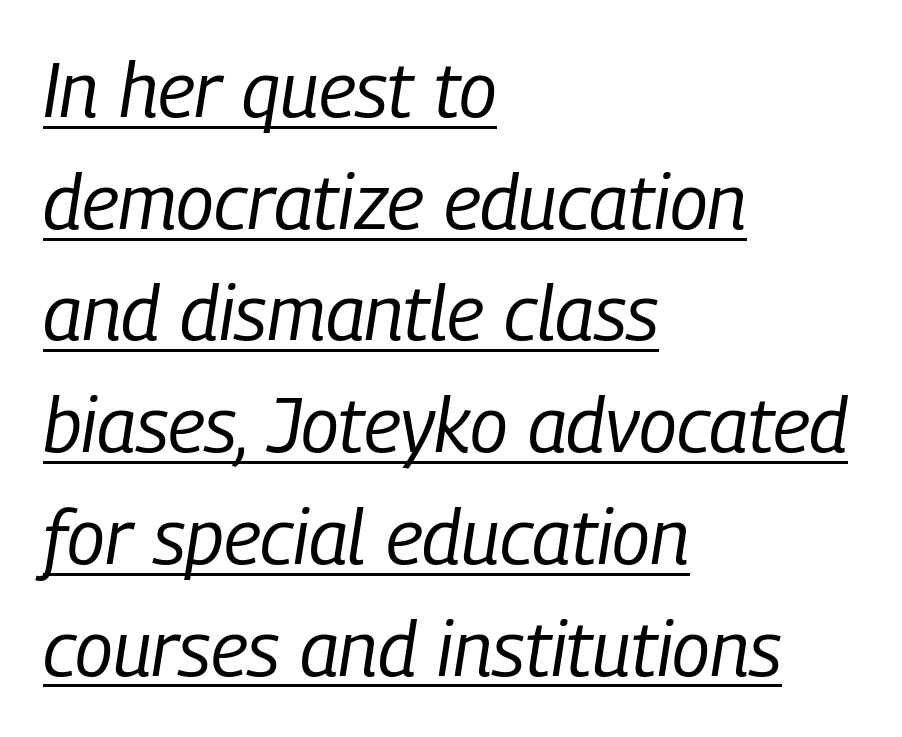
Evenly set lines give the paragraph a standard silhouette. The face used here is rendered with its standard letterfit. The face used here is proportionally spaced, like ordinary book or web type. Students, observe the line beneath the letters — that is underlining. In terms of posture, this sample is oblique. On a weight scale, this lands at 450 or below.
